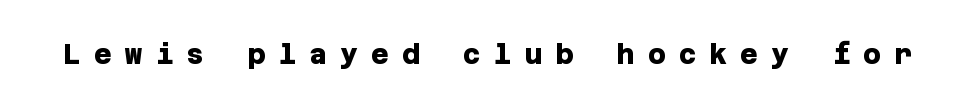
The image shows 27 px bold type; set unusually wide letter spacing (+0.49 em), not underlined.
